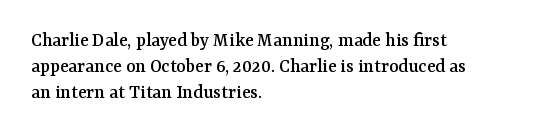
The letterforms sit shoulder to shoulder at normal distance. The lines in this sample share a left origin and differ only in where they stop. Lines of text with bare space underneath. This sample keeps an unexceptional amount of space between lines. Upright lettering throughout.
